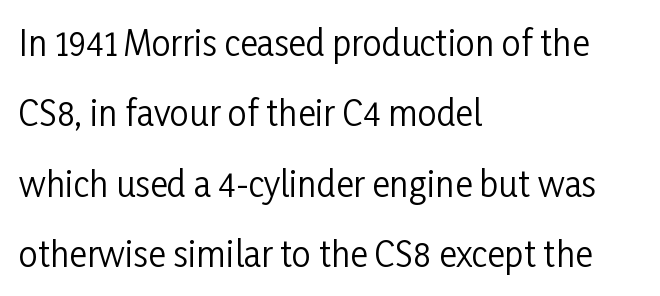
Q: Is the text bold? A: No.
Q: Is the text italic (slanted)? A: No, it is upright.
Q: Is the typeface a serif or a sans-serif typeface? A: Sans-serif.
Q: Is the text underlined? A: No.
Q: How is the paragraph aligned? A: Left-aligned.
Q: Is the spacing between letters normal or unusually wide? A: Normal.
Q: Is the spacing between lines tight, normal or loose? A: Loose.
Q: Width (condensed, normal, or wide)? A: Condensed.
Q: Stroke contrast? A: Low.
Q: x-height? A: Medium.
Q: Monospaced? A: No.
